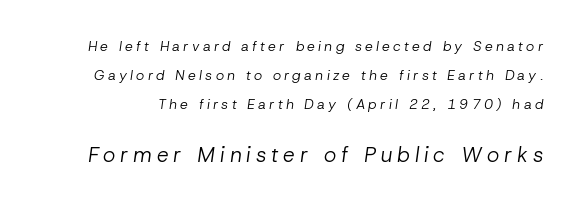
Q: Is the text bold? A: No.
Q: Is the text italic (slanted)? A: Yes, it leans right by about 8 degrees.
Q: Is the text underlined? A: No.
Q: Is the spacing between letters normal or unusually wide? A: Unusually wide.
Q: Is the spacing between lines tight, normal or loose? A: Loose.
Q: Which block of text is set in a larger size, the first (top) or the second (bottom)? A: The second (bottom) one.
